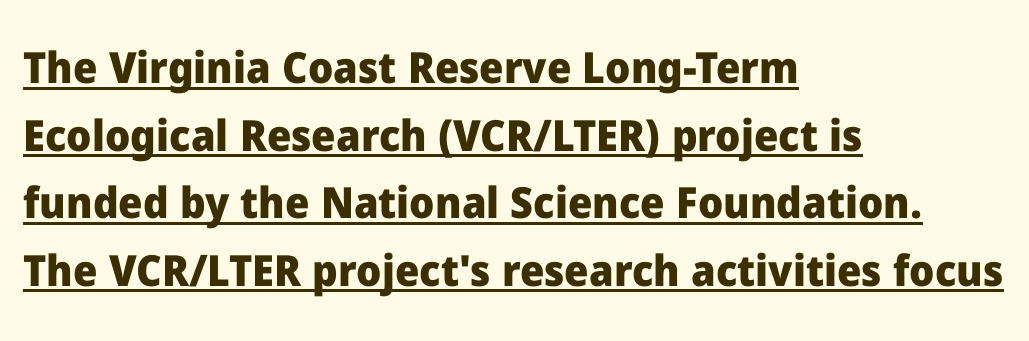
Note the varied advance widths — an 'i' is clearly narrower than an 'm'. Observe the ordinary spacing: letters are neighbours, not strangers. One-word summary of the alignment: left. Style check: upright.
